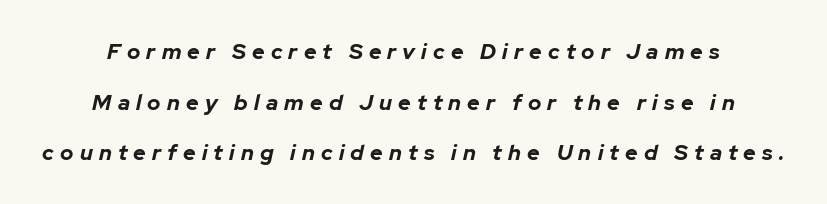
{"italic": "yes", "lean": "right", "slant_degrees": 12, "bold": "yes", "underline": "no", "line_spacing": "loose", "line_spacing_ratio": 2.3, "letter_spacing": "wide", "letter_spacing_em": 0.28, "glyph_px": 22}
